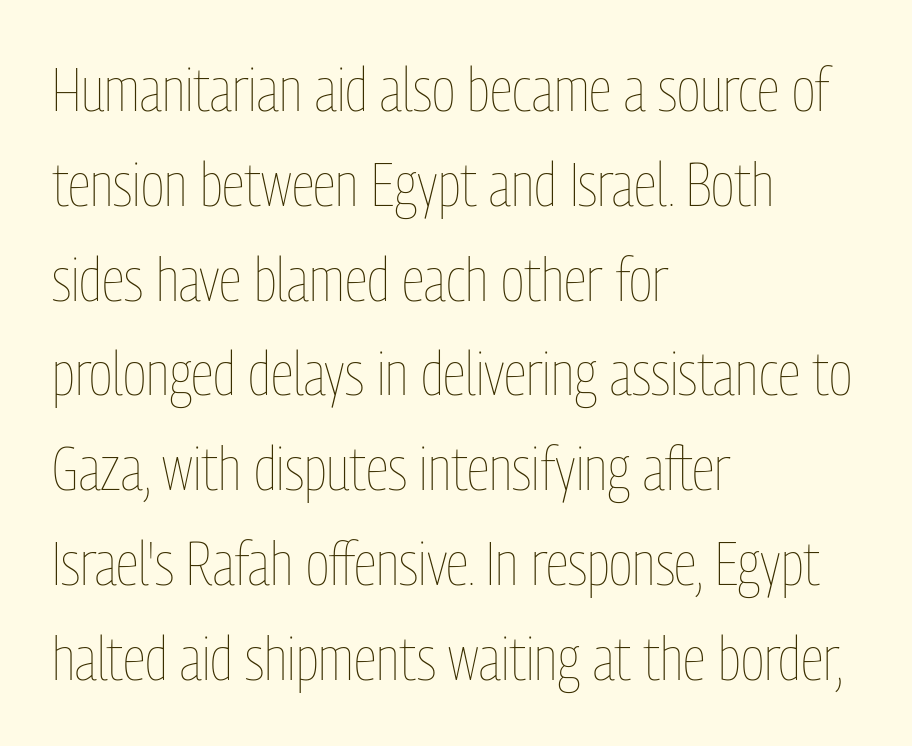
{"italic": "no", "bold": "no", "weight": "thin", "width": "condensed", "stroke_contrast": "low", "x_height": "medium", "monospaced": "no", "underline": "no", "align": "left", "line_spacing": "normal", "line_spacing_ratio": 1.58, "letter_spacing": "normal", "letter_spacing_em": 0.0, "glyph_px": 60}
